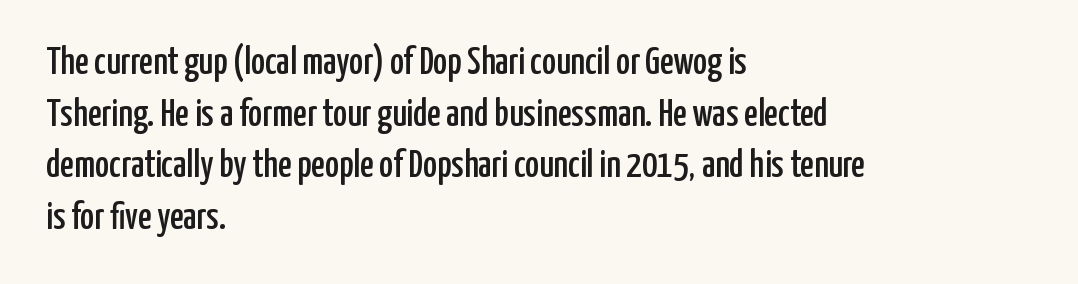
{"serif": "no", "italic": "no", "width": "condensed", "stroke_contrast": "low", "x_height": "medium", "monospaced": "no", "underline": "no", "align": "left", "line_spacing": "normal", "line_spacing_ratio": 1.36, "letter_spacing": "normal", "letter_spacing_em": 0.0, "glyph_px": 38}
